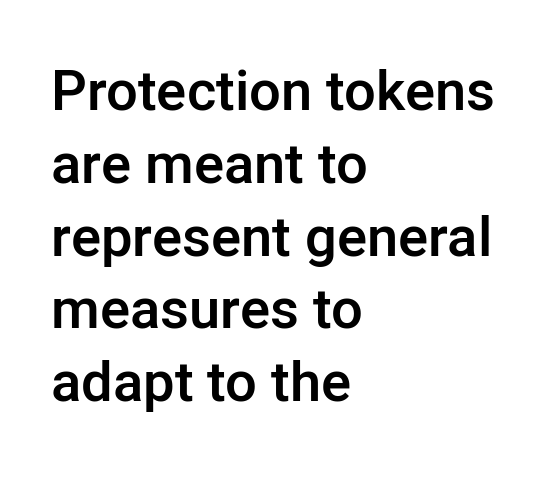
The image shows 56 px semibold sans-serif type, upright; set left-aligned, normal line spacing (1.3x), normal letter spacing, not underlined; low stroke contrast and a medium x-height.
